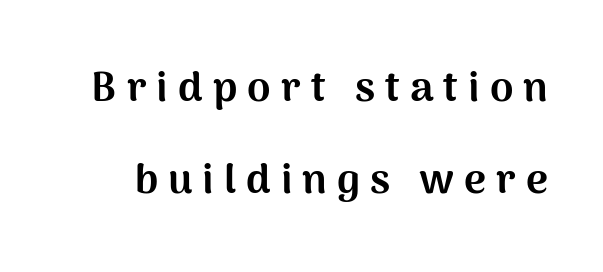
Q: Is the text bold? A: Yes.
Q: Is the text italic (slanted)? A: No, it is upright.
Q: Is the typeface a serif or a sans-serif typeface? A: Sans-serif.
Q: Is the text underlined? A: No.
Q: Is the spacing between letters normal or unusually wide? A: Unusually wide.
Q: Is the spacing between lines tight, normal or loose? A: Loose.
Q: Width (condensed, normal, or wide)? A: Normal.
Q: Stroke contrast? A: Medium.
Q: x-height? A: Medium.
Q: Monospaced? A: No.
